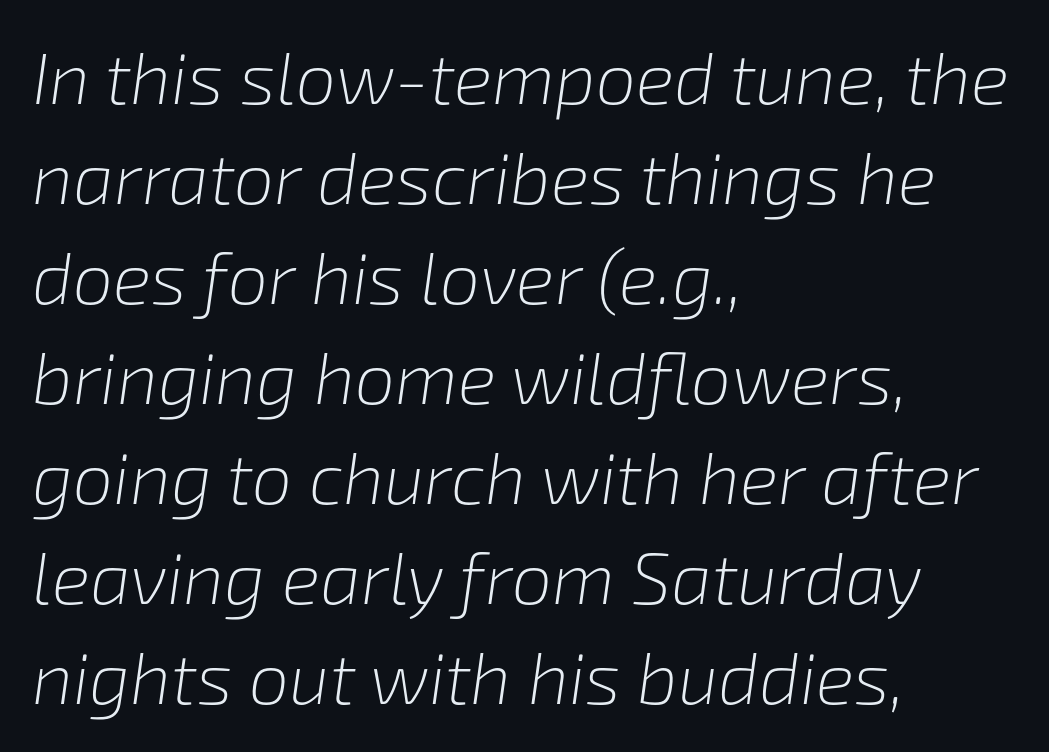
Notice how descenders clear the ascenders below comfortably — that's standard leading. A bare baseline throughout the passage. Is the letter spacing exaggerated? No — it looks like the ordinary default. The letters look calm and open, with moderate or lighter stems. Proportional: the letters do not fall into vertical columns. Typeset ragged right — the left edge is the straight one.
